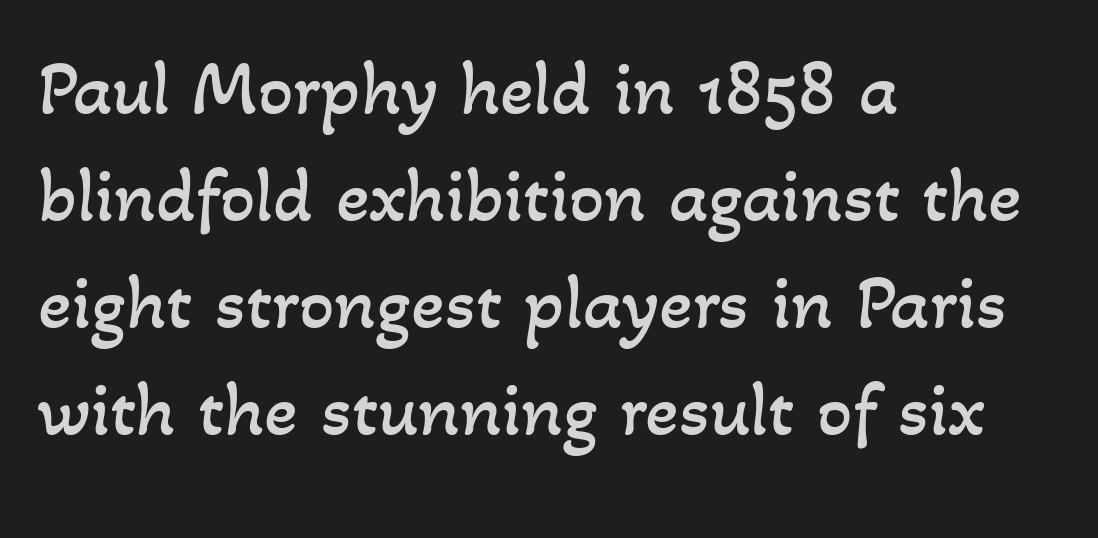
The image shows 78 px regular-weight type; set left-aligned, normal line spacing (1.37x), normal letter spacing, not underlined; low stroke contrast and a small x-height.
